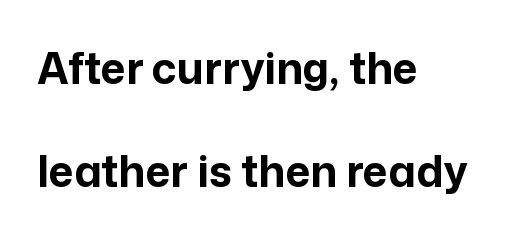
The image shows 43 px bold sans-serif type, upright; set left-aligned, loose line spacing (2.39x), normal letter spacing, not underlined; low stroke contrast and a medium x-height.
